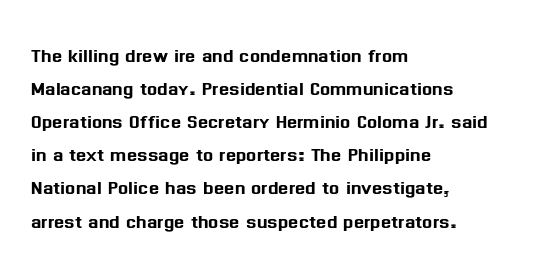
{"italic": "no", "underline": "no", "align": "left", "line_spacing": "normal", "line_spacing_ratio": 1.38, "letter_spacing": "normal", "letter_spacing_em": 0.0, "glyph_px": 24}
